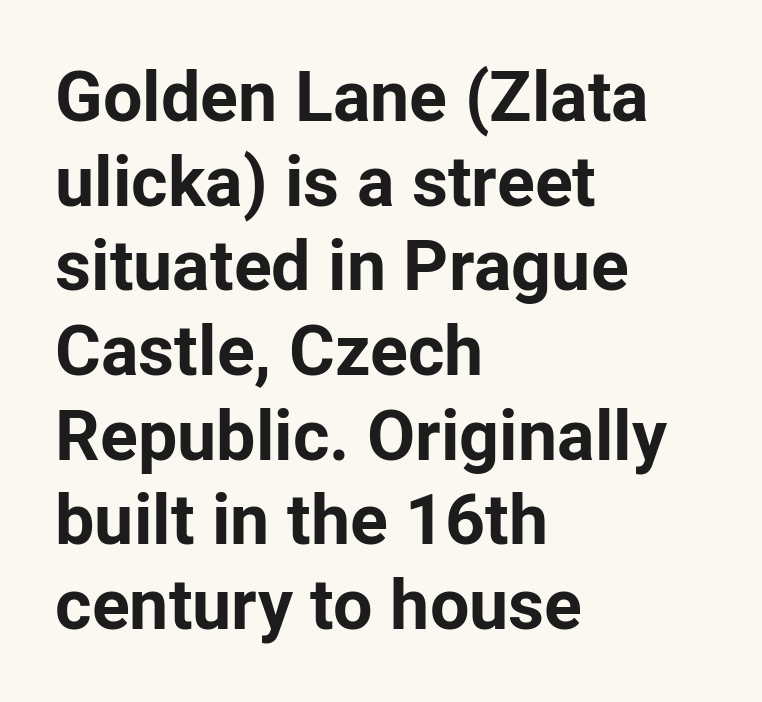
Every row of glyphs begins at an identical x-position on the left. Heavy-handed strokes throughout: this text is bold. Letters rest on an invisible, unmarked baseline. Each letter keeps its own natural width here, so spacing adapts to shape. The face used here is a sans, in the tradition of grotesques and geometrics. These lines were composed using upright roman letters.
